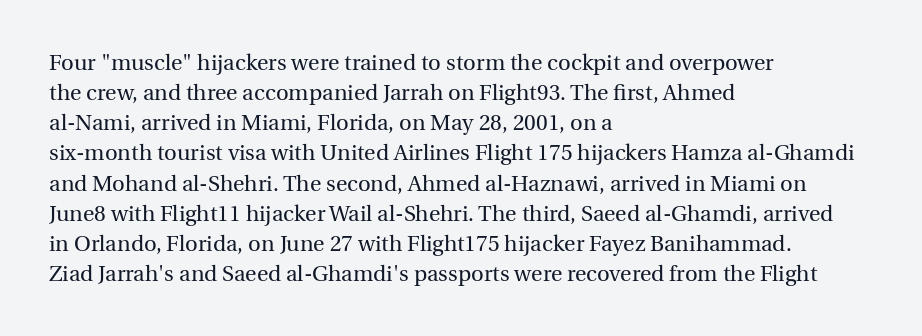
Q: Is the text bold? A: No.
Q: Is the text italic (slanted)? A: No, it is upright.
Q: Is the text underlined? A: No.
Q: How is the paragraph aligned? A: Left-aligned.
Q: Is the spacing between letters normal or unusually wide? A: Normal.
Q: Is the spacing between lines tight, normal or loose? A: Normal.
